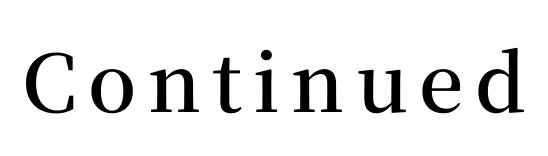
The rendering shows small feet on the letterforms — a serif design. Has an underline been added? It has not. The lettering stays uniformly vertical, giving the passage a roman look. Looks like regular typesetting: each glyph gets only the width it needs. In terms of weight, the rendering is demibold, just under bold.
